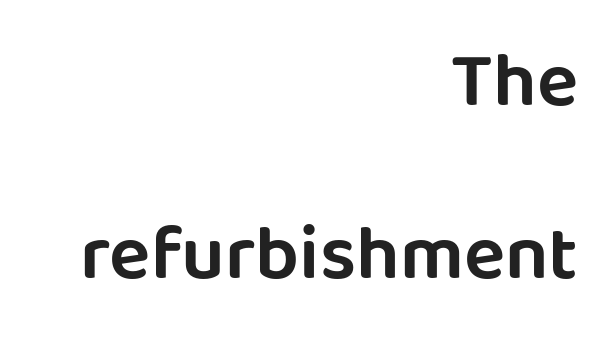
Q: Is the text italic (slanted)? A: No, it is upright.
Q: Is the typeface a serif or a sans-serif typeface? A: Sans-serif.
Q: Is the text underlined? A: No.
Q: How is the paragraph aligned? A: Right-aligned.
Q: Is the spacing between letters normal or unusually wide? A: Normal.
Q: Is the spacing between lines tight, normal or loose? A: Loose.
Q: Width (condensed, normal, or wide)? A: Normal.
Q: Stroke contrast? A: Low.
Q: x-height? A: Large.
Q: Monospaced? A: No.
